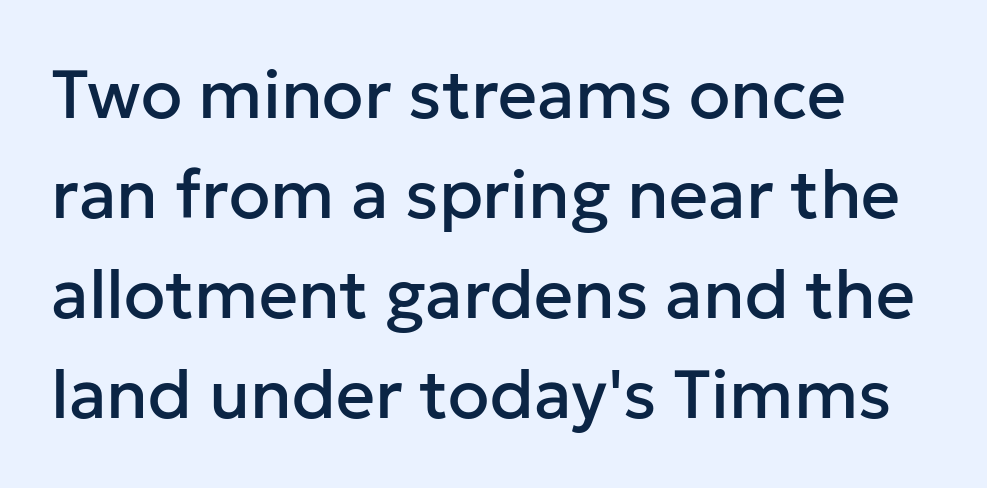
{"serif": "no", "italic": "no", "width": "normal", "stroke_contrast": "low", "x_height": "medium", "monospaced": "no", "underline": "no", "align": "left", "line_spacing": "normal", "line_spacing_ratio": 1.47, "letter_spacing": "normal", "letter_spacing_em": 0.0, "glyph_px": 68}
